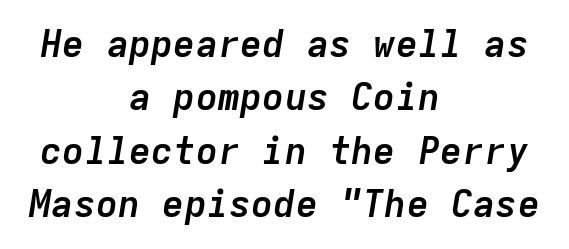
{"italic": "yes", "lean": "right", "slant_degrees": 9, "bold": "yes", "weight": "semibold", "width": "normal", "stroke_contrast": "low", "x_height": "medium", "monospaced": "yes", "underline": "no", "align": "center", "line_spacing": "normal", "line_spacing_ratio": 1.44, "letter_spacing": "normal", "letter_spacing_em": 0.0, "glyph_px": 37}
